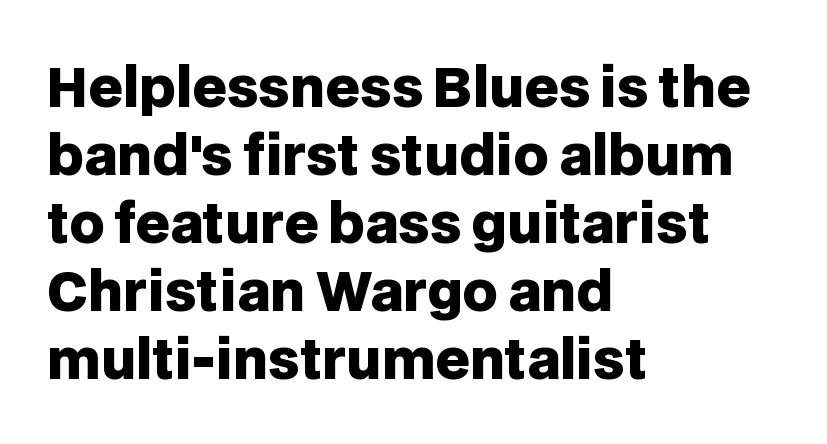
Q: Is the text bold? A: Yes.
Q: Is the text italic (slanted)? A: No, it is upright.
Q: Is the typeface a serif or a sans-serif typeface? A: Sans-serif.
Q: Is the text underlined? A: No.
Q: How is the paragraph aligned? A: Left-aligned.
Q: Is the spacing between letters normal or unusually wide? A: Normal.
Q: Is the spacing between lines tight, normal or loose? A: Normal.
Q: Width (condensed, normal, or wide)? A: Normal.
Q: Stroke contrast? A: Low.
Q: x-height? A: Large.
Q: Monospaced? A: No.
